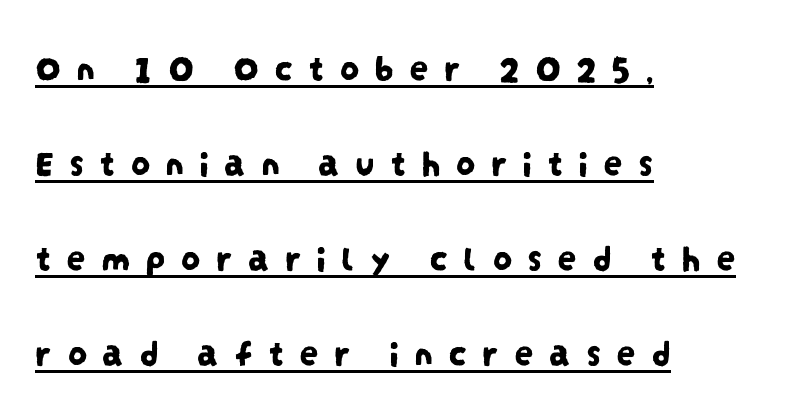
{"serif": "no", "width": "condensed", "stroke_contrast": "low", "x_height": "large", "monospaced": "no", "underline": "yes", "align": "left", "line_spacing": "loose", "line_spacing_ratio": 2.44, "letter_spacing": "wide", "letter_spacing_em": 0.38, "glyph_px": 39}
